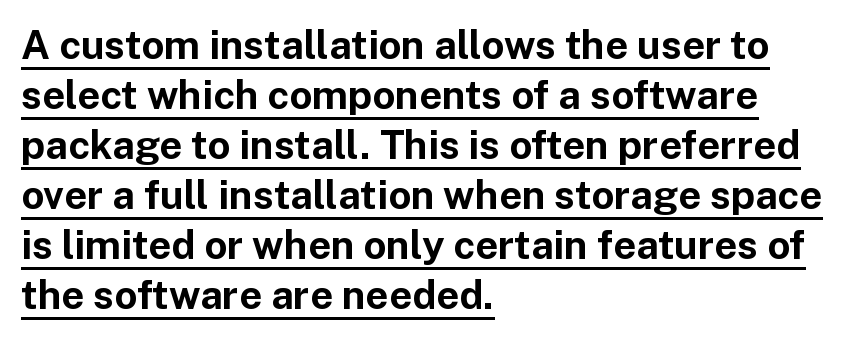
{"serif": "no", "italic": "no", "bold": "yes", "weight": "bold", "width": "normal", "stroke_contrast": "low", "x_height": "medium", "monospaced": "no", "underline": "yes", "align": "left", "line_spacing": "normal", "line_spacing_ratio": 1.25, "letter_spacing": "normal", "letter_spacing_em": 0.0, "glyph_px": 40}
